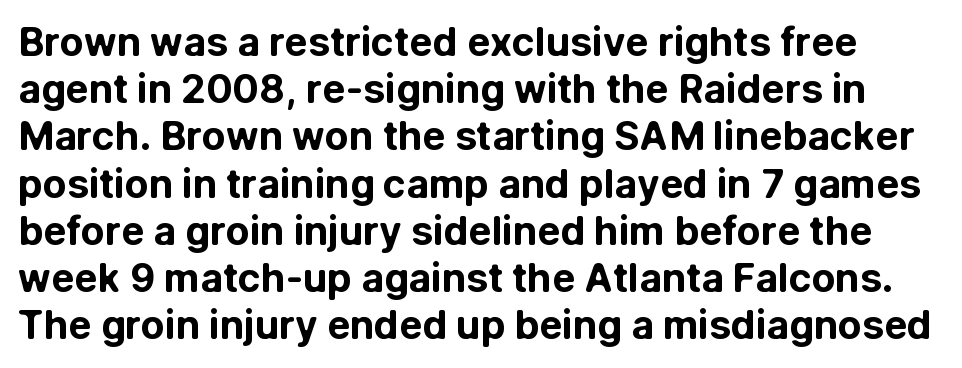
Q: Is the text bold? A: Yes.
Q: Is the text italic (slanted)? A: No, it is upright.
Q: Is the typeface a serif or a sans-serif typeface? A: Sans-serif.
Q: Is the text underlined? A: No.
Q: Is the spacing between letters normal or unusually wide? A: Normal.
Q: Width (condensed, normal, or wide)? A: Normal.
Q: Stroke contrast? A: Low.
Q: x-height? A: Medium.
Q: Monospaced? A: No.
